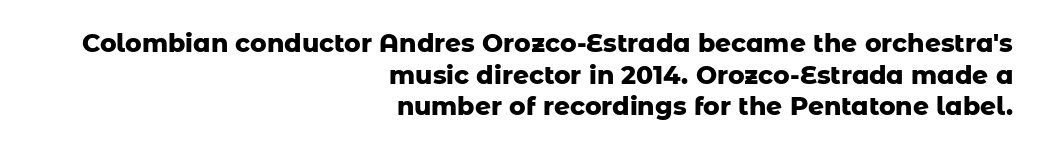
Q: Is the text bold? A: Yes.
Q: Is the text italic (slanted)? A: No, it is upright.
Q: Is the text underlined? A: No.
Q: How is the paragraph aligned? A: Right-aligned.
Q: Is the spacing between letters normal or unusually wide? A: Normal.
Q: Is the spacing between lines tight, normal or loose? A: Normal.
